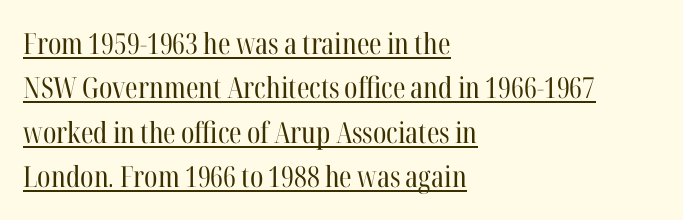
Q: Is the text bold? A: No.
Q: Is the text italic (slanted)? A: No, it is upright.
Q: Is the typeface a serif or a sans-serif typeface? A: Serif.
Q: Is the text underlined? A: Yes.
Q: How is the paragraph aligned? A: Left-aligned.
Q: Is the spacing between letters normal or unusually wide? A: Normal.
Q: Is the spacing between lines tight, normal or loose? A: Normal.
Q: Width (condensed, normal, or wide)? A: Condensed.
Q: Stroke contrast? A: High.
Q: x-height? A: Medium.
Q: Monospaced? A: No.
